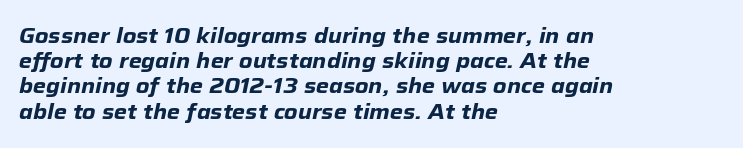
Q: Is the text bold? A: Yes.
Q: Is the text italic (slanted)? A: Yes, it leans right by about 12 degrees.
Q: Is the text underlined? A: No.
Q: How is the paragraph aligned? A: Left-aligned.
Q: Is the spacing between letters normal or unusually wide? A: Normal.
